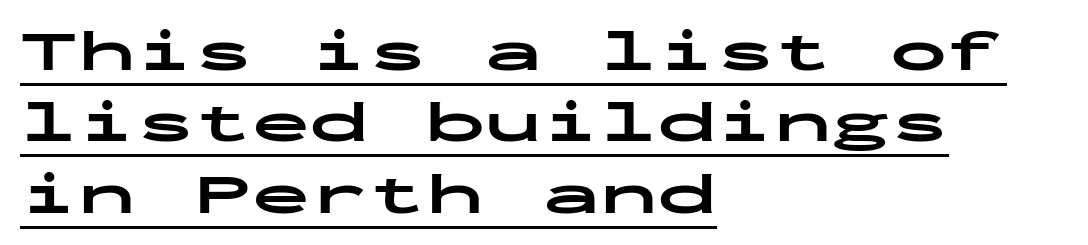
The image shows 58 px bold, wide sans-serif type, upright, monospaced; set left-aligned, line spacing 1.23x, normal letter spacing, underlined; low stroke contrast and a medium x-height.
